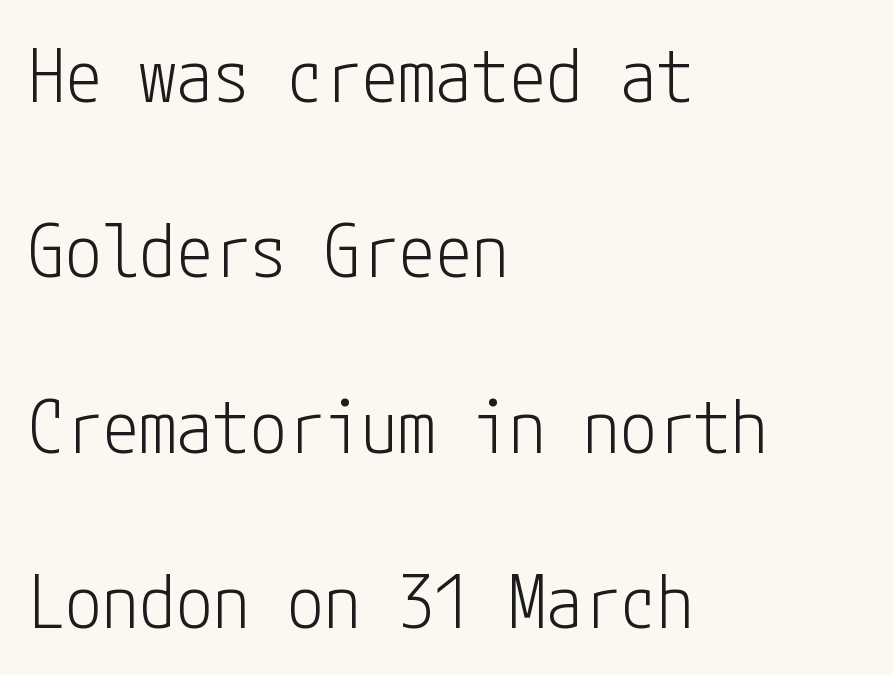
The line-height multiplier appears high, well above default. Decoration check: the copy has no underline. The face used here is a sans, in the tradition of grotesques and geometrics. Stroke thickness stays within the range of a standard reading face or lighter. Every character sits straight up, as roman type does. These lines are set flush left with a ragged right edge.
